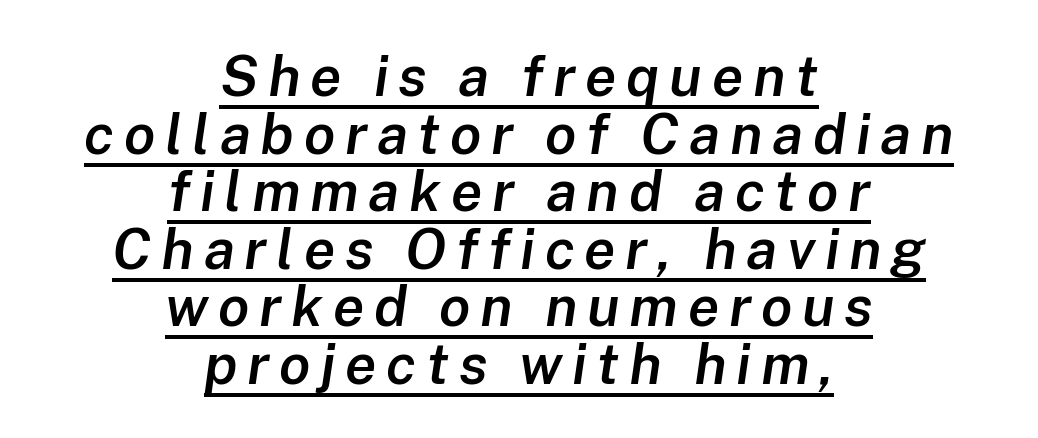
The image shows 57 px semibold type, italic (leaning right); set centered, tight line spacing (1.01x), underlined; low stroke contrast and a medium x-height.
